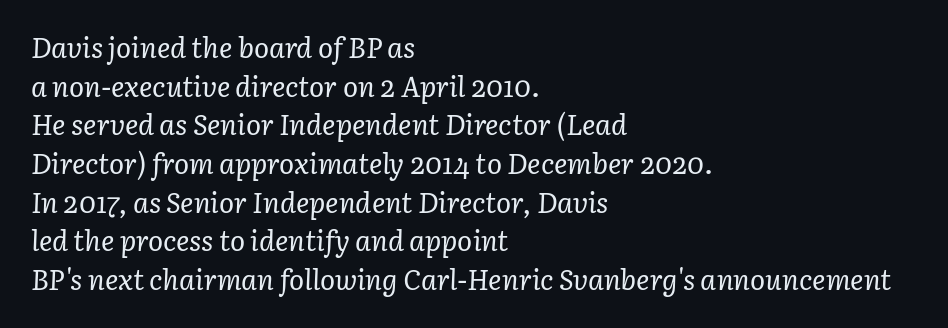
{"serif": "yes", "italic": "yes", "lean": "right", "slant_degrees": 3, "bold": "no", "weight": "regular", "width": "normal", "stroke_contrast": "low", "x_height": "medium", "monospaced": "no", "underline": "no", "align": "left", "line_spacing": "normal", "line_spacing_ratio": 1.38, "letter_spacing": "normal", "letter_spacing_em": 0.0, "glyph_px": 28}
